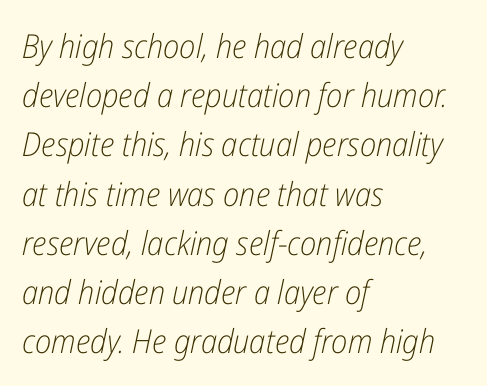
{"italic": "yes", "lean": "right", "slant_degrees": 12, "bold": "no", "weight": "light", "width": "condensed", "stroke_contrast": "low", "x_height": "medium", "monospaced": "no", "underline": "no", "align": "left", "line_spacing": "normal", "line_spacing_ratio": 1.49, "letter_spacing": "normal", "letter_spacing_em": 0.0, "glyph_px": 33}
